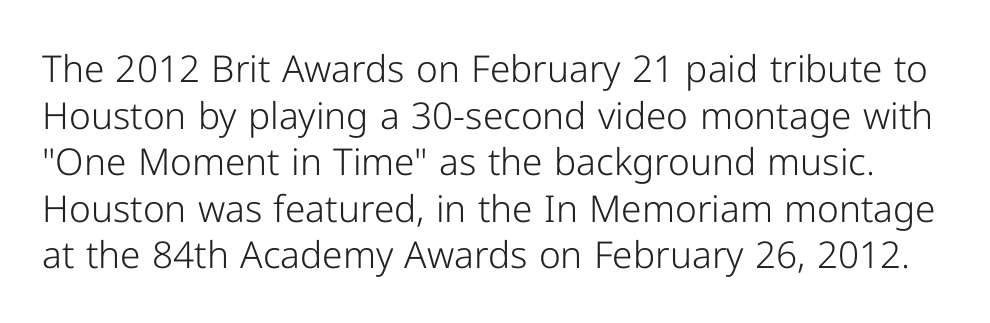
The image shows 37 px light sans-serif type, upright; set normal line spacing (1.26x), normal letter spacing, not underlined; low stroke contrast and a medium x-height.
